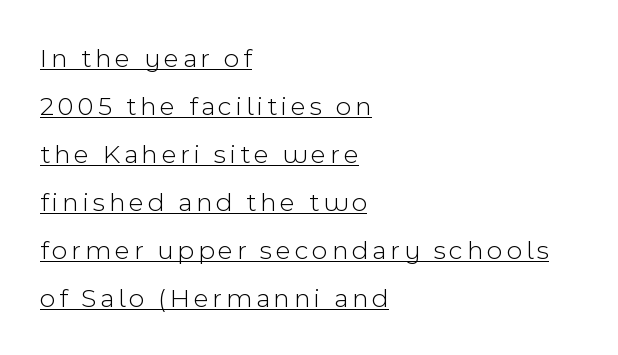
Q: Is the text bold? A: No.
Q: Is the text italic (slanted)? A: No, it is upright.
Q: Is the text underlined? A: Yes.
Q: How is the paragraph aligned? A: Left-aligned.
